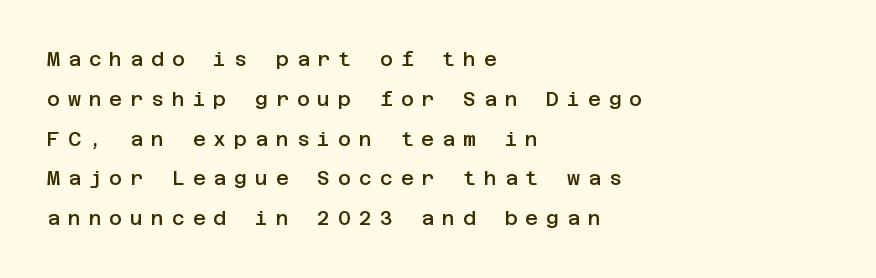
The foot of each line stays bare and open. The leading is generous, giving the passage an open texture. A bit beefed up — I'd call it semibold rather than bold. Every row of glyphs begins at an identical x-position on the left.
